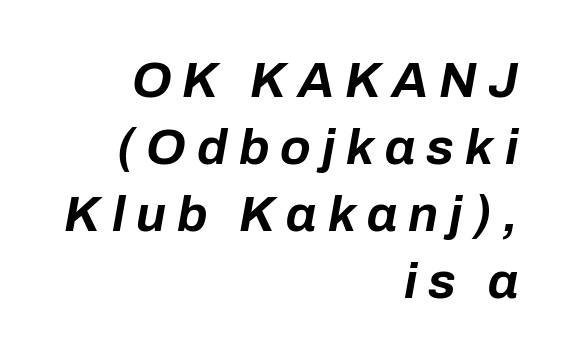
The specimen omits any rule beneath the text block's lines. A typesetter would call this leading conventional body-copy spacing. The text carries the slant typical of an italic or oblique font. These lines are rendered in a variable-pitch font. Caption: multi-line text, flush right, ragged left.
